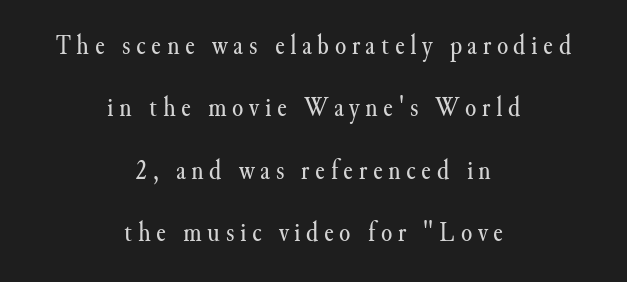
The image shows 29 px regular-weight serif type, upright; set centered, loose line spacing (2.15x), not underlined; medium stroke contrast and a small x-height.
